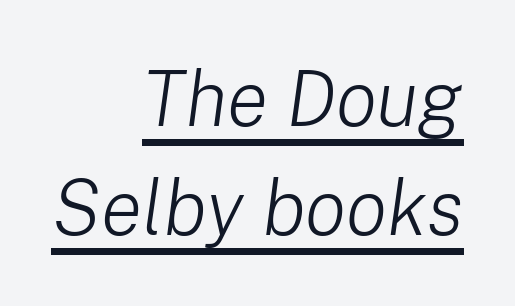
Q: Is the text bold? A: No.
Q: Is the text italic (slanted)? A: Yes, it leans right by about 8 degrees.
Q: Is the text underlined? A: Yes.
Q: How is the paragraph aligned? A: Right-aligned.
Q: Is the spacing between letters normal or unusually wide? A: Normal.
Q: Is the spacing between lines tight, normal or loose? A: Normal.
Q: Width (condensed, normal, or wide)? A: Normal.
Q: Stroke contrast? A: Low.
Q: x-height? A: Medium.
Q: Monospaced? A: No.
